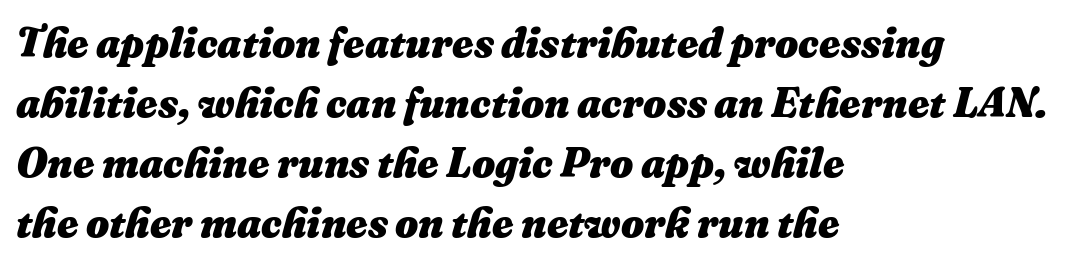
If you drew a ruler down the left edge, every line would touch it. The passage shown is emphatically bold. Nobody touched the tracking dial on this one. Looking at the ascenders, they clearly lean.
